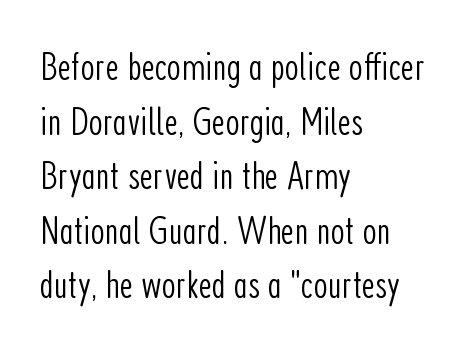
{"serif": "no", "italic": "no", "bold": "no", "weight": "light", "width": "condensed", "stroke_contrast": "low", "x_height": "medium", "monospaced": "no", "underline": "no", "align": "left", "line_spacing": "normal", "line_spacing_ratio": 1.33, "letter_spacing": "normal", "letter_spacing_em": 0.0, "glyph_px": 41}
